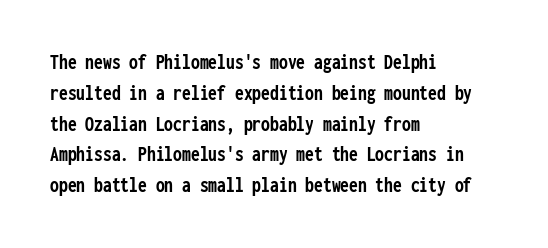
No italicization has been applied; the sample stays upright. The line-height multiplier appears to be the usual default. The face used here has the dense, thick strokes of a bold. Clear beneath every line of the passage. Each word holds together tightly as a unit, with standard inter-letter gaps. The typesetter chose a ragged-right arrangement here.
